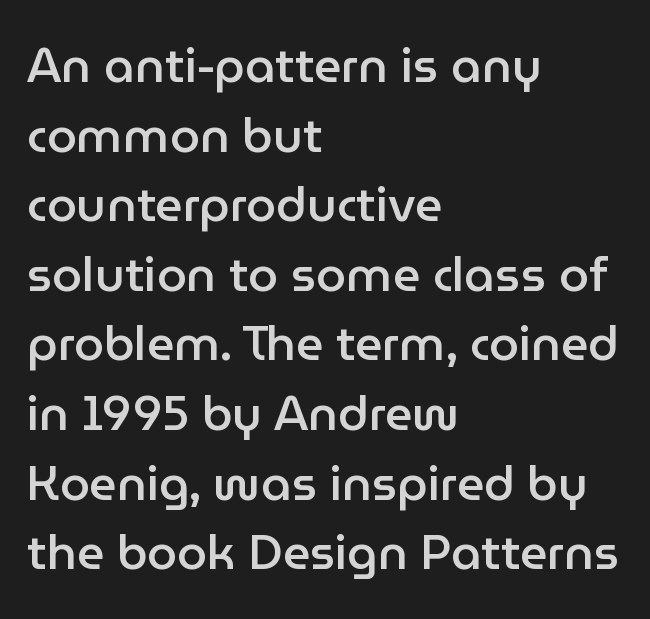
Q: Is the text bold? A: Semi-bold.
Q: Is the text italic (slanted)? A: No, it is upright.
Q: Is the typeface a serif or a sans-serif typeface? A: Sans-serif.
Q: Is the text underlined? A: No.
Q: How is the paragraph aligned? A: Left-aligned.
Q: Is the spacing between letters normal or unusually wide? A: Normal.
Q: Is the spacing between lines tight, normal or loose? A: Normal.
Q: Width (condensed, normal, or wide)? A: Normal.
Q: Stroke contrast? A: Low.
Q: x-height? A: Medium.
Q: Monospaced? A: No.
